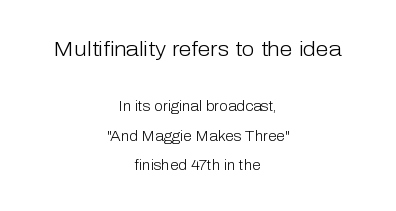
The image shows 21 px text type, upright; set centered, loose line spacing (2.11x), normal letter spacing, not underlined; the first (top) block is 1.5x larger.
